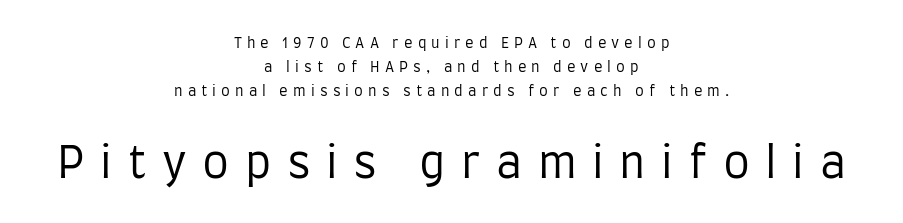
No chunkiness to these letters — they're not bold. Proportional: the letters do not fall into vertical columns. I'd call this a sans setting — the letters go barefoot. These lines have a slow, spaced-out rhythm from letter to letter. The baseline area is clear. Compared with a flush-left layout, this one balances lines on the center instead.
